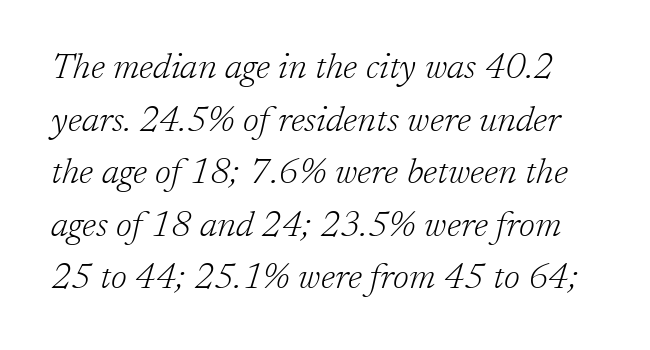
The letterforms sit shoulder to shoulder at normal distance. Regarding leading, the lines here are spaced in the standard way. Lines of text with bare space underneath. Think of a printed novel: that variable character pitch is what you see here. Caption: face not bold, strokes unweighted. Quick note: italic.
